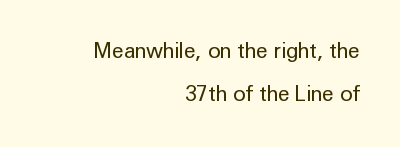
{"italic": "no", "bold": "no", "underline": "no", "align": "right", "line_spacing": "loose", "line_spacing_ratio": 2.03, "letter_spacing": "normal", "letter_spacing_em": 0.0, "glyph_px": 21}
